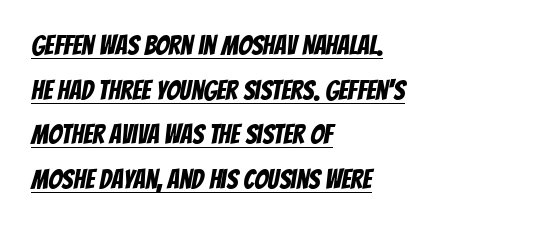
Line beginnings align vertically; line endings do not. Is the letter spacing exaggerated? No — it looks like the ordinary default. A normal amount of white space separates one row of letters from the next. The glyphs are accompanied by a horizontal stroke just below them.
